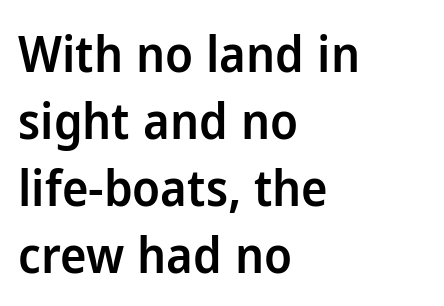
Q: Is the text bold? A: Semi-bold.
Q: Is the text italic (slanted)? A: No, it is upright.
Q: Is the typeface a serif or a sans-serif typeface? A: Sans-serif.
Q: Is the text underlined? A: No.
Q: How is the paragraph aligned? A: Left-aligned.
Q: Is the spacing between letters normal or unusually wide? A: Normal.
Q: Is the spacing between lines tight, normal or loose? A: Normal.
Q: Width (condensed, normal, or wide)? A: Normal.
Q: Stroke contrast? A: Low.
Q: x-height? A: Medium.
Q: Monospaced? A: No.
